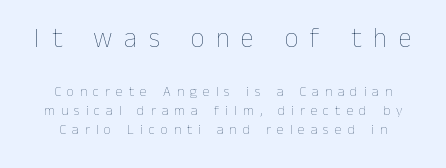
Q: Is the text bold? A: No.
Q: Is the text italic (slanted)? A: No, it is upright.
Q: Is the text underlined? A: No.
Q: Is the spacing between letters normal or unusually wide? A: Unusually wide.
Q: Is the spacing between lines tight, normal or loose? A: Normal.
Q: Which block of text is set in a larger size, the first (top) or the second (bottom)? A: The first (top) one.
